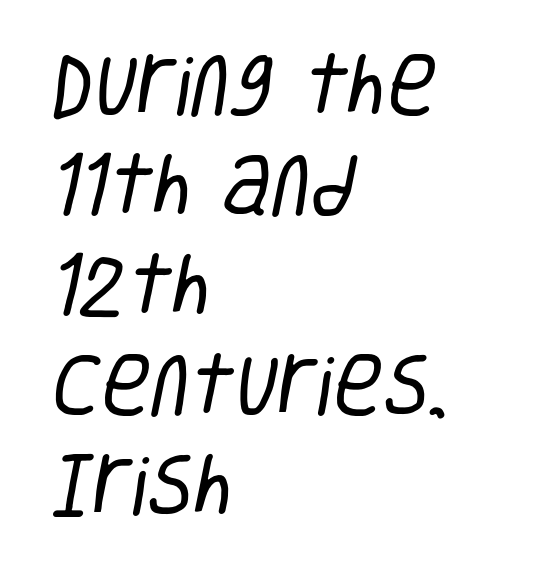
The image shows 68 px regular-weight, condensed sans-serif type; set left-aligned, normal line spacing (1.47x), normal letter spacing, not underlined; low stroke contrast and a large x-height.
